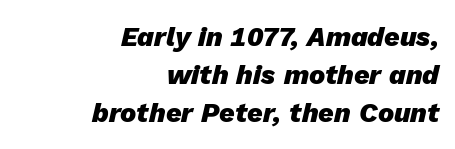
The image shows 27 px bold type, italic (leaning right); set right-aligned, normal line spacing (1.41x), normal letter spacing, not underlined.
